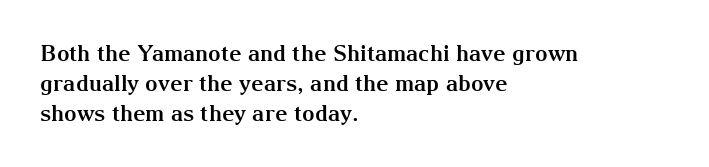
Q: Is the text bold? A: Yes.
Q: Is the text italic (slanted)? A: No, it is upright.
Q: Is the text underlined? A: No.
Q: How is the paragraph aligned? A: Left-aligned.
Q: Is the spacing between letters normal or unusually wide? A: Normal.
Q: Is the spacing between lines tight, normal or loose? A: Normal.
